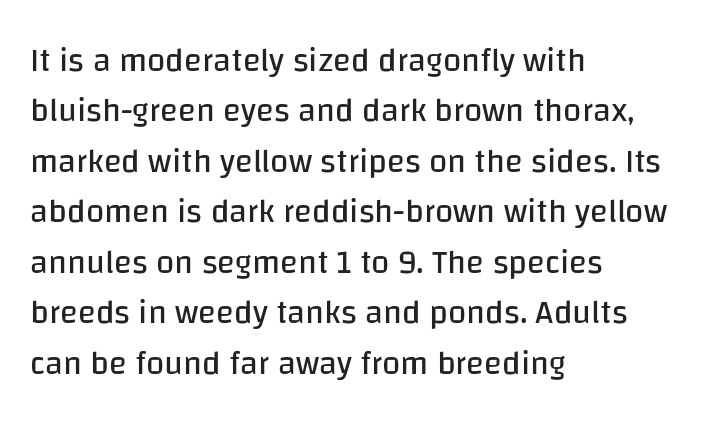
Q: Is the text bold? A: No.
Q: Is the text italic (slanted)? A: No, it is upright.
Q: Is the typeface a serif or a sans-serif typeface? A: Sans-serif.
Q: Is the text underlined? A: No.
Q: How is the paragraph aligned? A: Left-aligned.
Q: Is the spacing between letters normal or unusually wide? A: Normal.
Q: Is the spacing between lines tight, normal or loose? A: Normal.
Q: Width (condensed, normal, or wide)? A: Normal.
Q: Stroke contrast? A: Low.
Q: x-height? A: Large.
Q: Monospaced? A: No.
